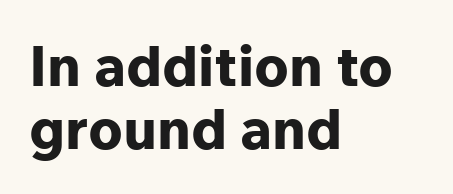
The image shows 56 px bold sans-serif type, upright; set left-aligned, tight line spacing (1.13x), normal letter spacing, not underlined; low stroke contrast and a medium x-height.
